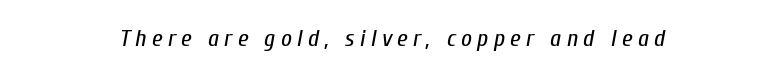
Q: Is the text bold? A: No.
Q: Is the text italic (slanted)? A: Yes, it leans right by about 10 degrees.
Q: Is the text underlined? A: No.
Q: How is the paragraph aligned? A: Centered.
Q: Is the spacing between letters normal or unusually wide? A: Unusually wide.
